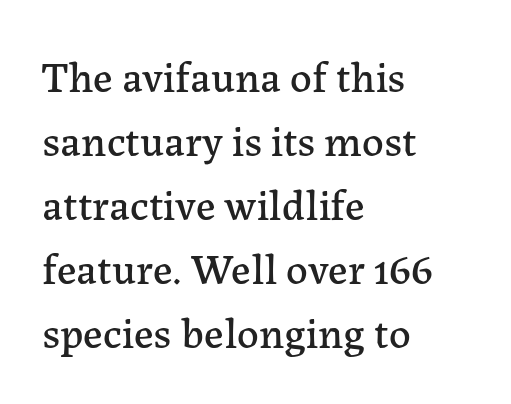
{"serif": "yes", "italic": "no", "width": "normal", "stroke_contrast": "low", "x_height": "medium", "monospaced": "no", "underline": "no", "align": "left", "line_spacing": "normal", "line_spacing_ratio": 1.49, "letter_spacing": "normal", "letter_spacing_em": 0.0, "glyph_px": 43}
